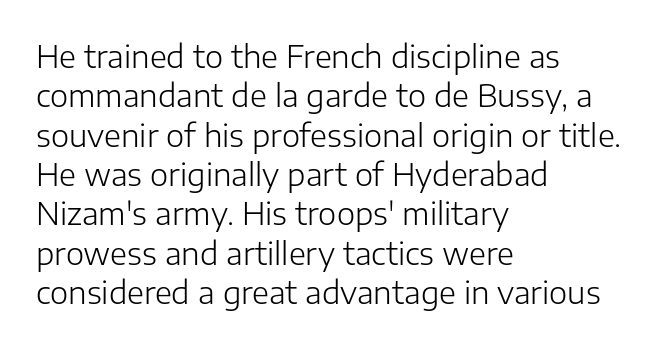
The leading is moderate, giving the passage an even texture. Notice how the passage keeps a crisp vertical edge on the left only. Ascenders rise straight up at ninety degrees. This rendering features lettering with no underline. Does the type have serifs? No, each stem ends abruptly. The letters advance in unequal steps, a hallmark of proportional type.
